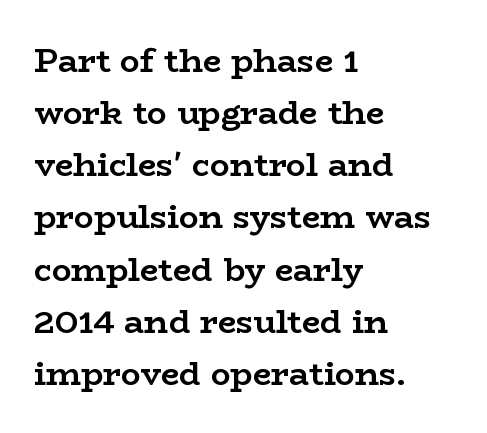
The image shows 33 px semibold, wide serif type, upright; set left-aligned, normal line spacing (1.58x), normal letter spacing, not underlined; low stroke contrast and a medium x-height.
